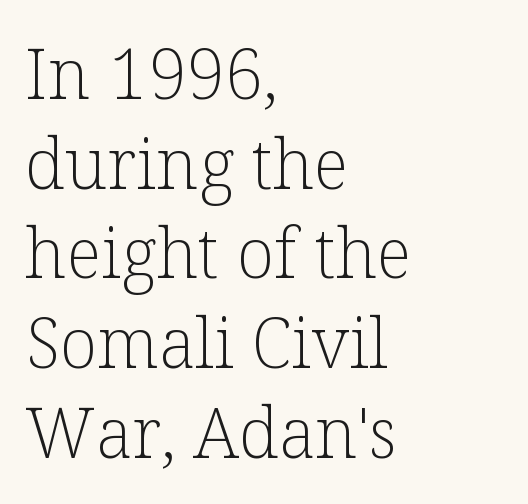
The image shows 69 px light serif type, upright; set left-aligned, normal line spacing (1.3x), normal letter spacing, not underlined; low stroke contrast and a medium x-height.
